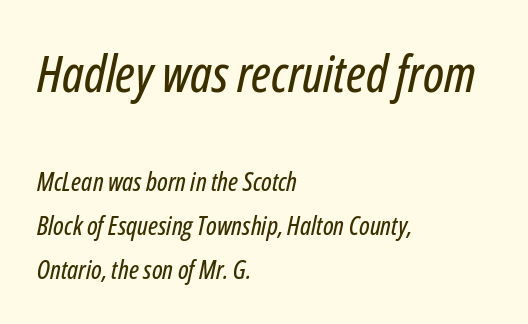
The image shows 51 px condensed type, italic (leaning right); set left-aligned, normal line spacing (1.68x), normal letter spacing, not underlined; the first (top) block is 1.96x larger; low stroke contrast and a medium x-height.
